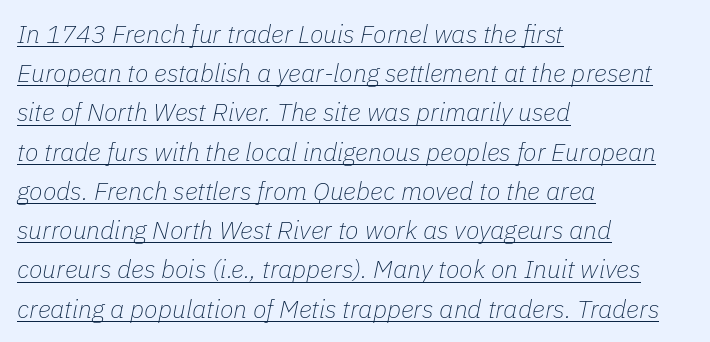
Q: Is the text bold? A: No.
Q: Is the text italic (slanted)? A: Yes, it leans right by about 11 degrees.
Q: Is the text underlined? A: Yes.
Q: How is the paragraph aligned? A: Left-aligned.
Q: Is the spacing between letters normal or unusually wide? A: Normal.
Q: Is the spacing between lines tight, normal or loose? A: Normal.
